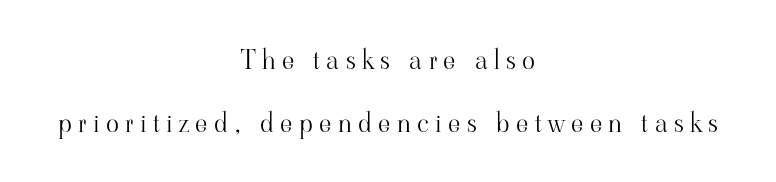
The image shows 27 px text type, upright; set centered, loose line spacing (2.33x), unusually wide letter spacing (+0.24 em), not underlined.
